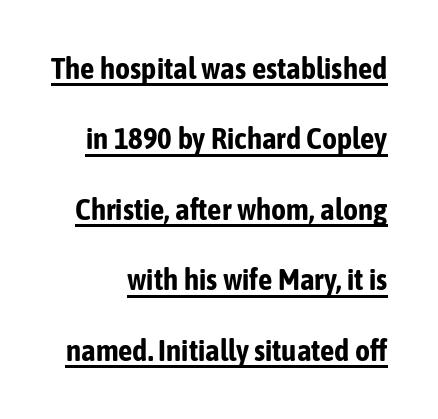
{"serif": "no", "italic": "no", "bold": "yes", "weight": "bold", "width": "condensed", "stroke_contrast": "low", "x_height": "medium", "monospaced": "no", "underline": "yes", "line_spacing": "loose", "line_spacing_ratio": 2.43, "letter_spacing": "normal", "letter_spacing_em": 0.0, "glyph_px": 29}
